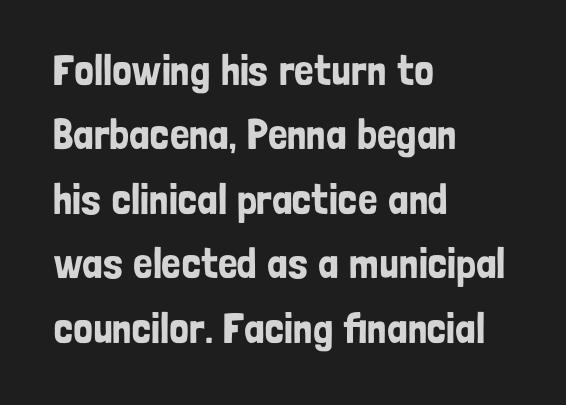
{"serif": "no", "italic": "no", "width": "condensed", "stroke_contrast": "low", "x_height": "medium", "monospaced": "no", "underline": "no", "align": "left", "line_spacing": "normal", "line_spacing_ratio": 1.5, "letter_spacing": "normal", "letter_spacing_em": 0.0, "glyph_px": 43}
